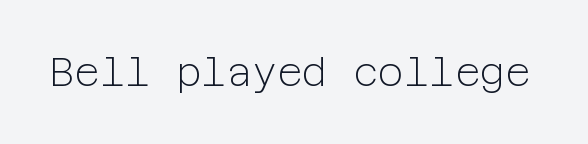
The image shows 39 px light sans-serif type, upright; set normal letter spacing, not underlined; low stroke contrast and a medium x-height.
